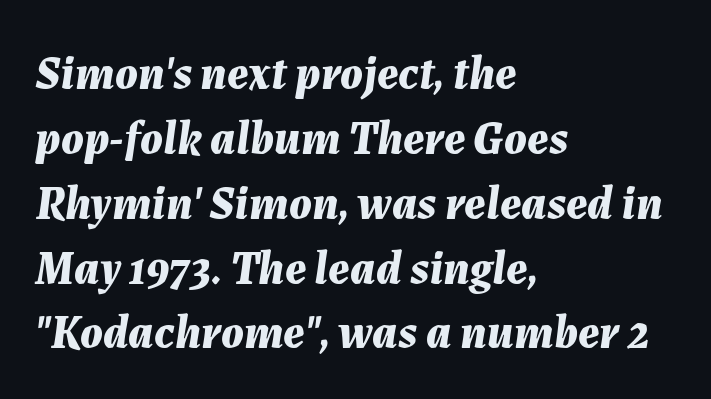
The area under the type is left untouched. Horizontally, the lines are justified to the leading edge only. The lines sit at an ordinary, default distance from one another. The font's italic variant was chosen for this text. Weight: bold. Here the designer chose a conventional face with non-uniform glyph widths.
